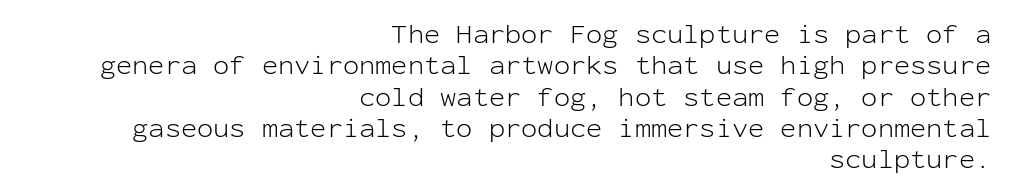
The image shows 27 px text type, upright; set right-aligned, line spacing 1.16x, normal letter spacing, not underlined.
